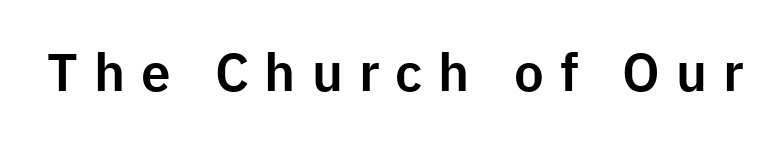
Beneath every word, the page is bare. The specimen reads as upright at a glance. How are the letters spaced? Widely, with obvious added tracking. You can tell from the bare stems that sans-serif type was used. The face used here is proportionally spaced, like ordinary book or web type.
